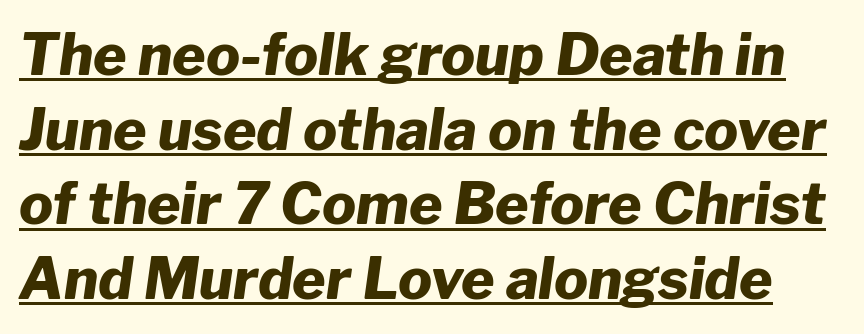
The image shows 57 px heavy type, italic (leaning right); set normal line spacing (1.31x), normal letter spacing, underlined; low stroke contrast and a medium x-height.
